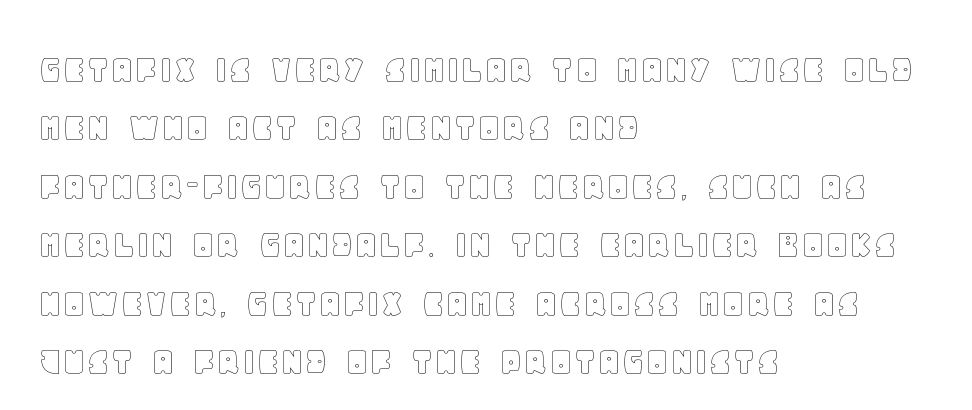
The image shows 42 px text type, upright; set left-aligned, normal line spacing (1.39x), normal letter spacing, not underlined; a large x-height.
